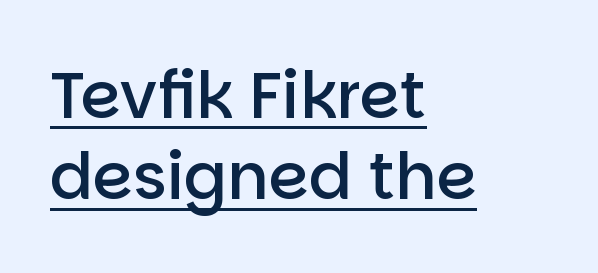
Think of a printed novel: that variable character pitch is what you see here. Ascenders rise straight up at ninety degrees. Students, observe the line beneath the letters — that is underlining. Whoever set this chose a conventional vertical rhythm. Does the type have serifs? No, each stem ends abruptly. Reading down the block, your eye returns to a fixed left position each line.
